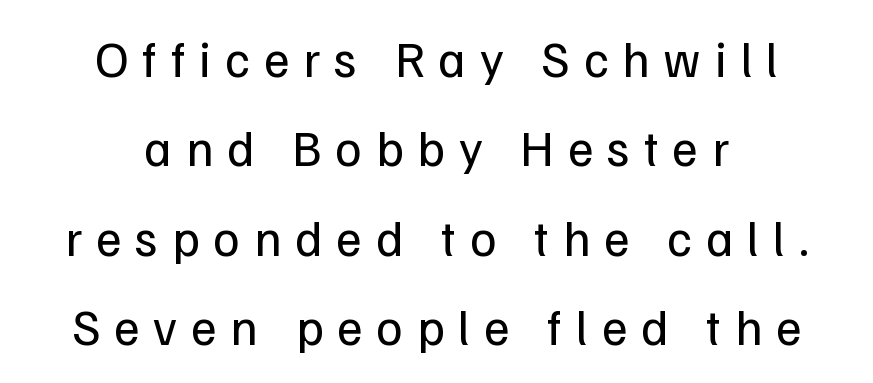
Q: Is the text bold? A: No.
Q: Is the text italic (slanted)? A: No, it is upright.
Q: Is the typeface a serif or a sans-serif typeface? A: Sans-serif.
Q: Is the text underlined? A: No.
Q: How is the paragraph aligned? A: Centered.
Q: Is the spacing between letters normal or unusually wide? A: Unusually wide.
Q: Width (condensed, normal, or wide)? A: Normal.
Q: Stroke contrast? A: Low.
Q: x-height? A: Medium.
Q: Monospaced? A: No.
